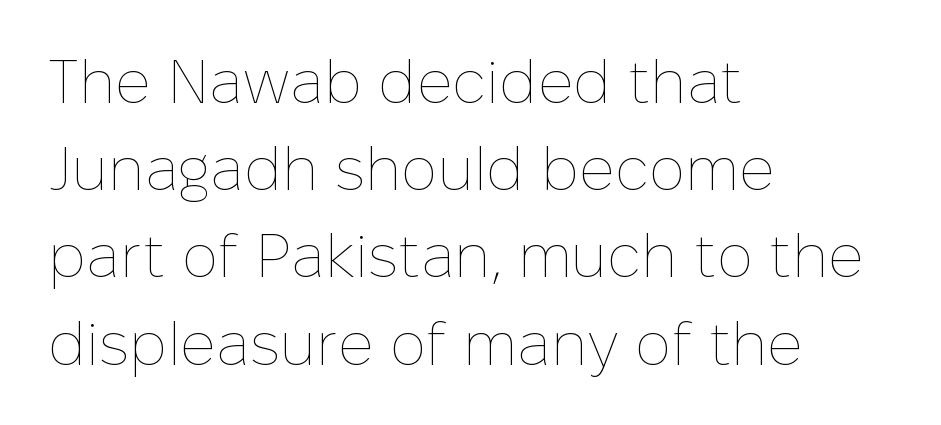
The paragraph has a hard left edge and a soft right edge. Honestly, there is no underline to notice here at all. Looks like regular typesetting: each glyph gets only the width it needs. Evenly set lines give the paragraph a standard silhouette.
